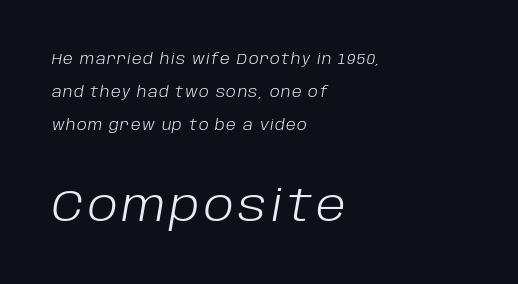
{"italic": "yes", "lean": "right", "slant_degrees": 10, "bold": "no", "weight": "light", "width": "normal", "stroke_contrast": "low", "x_height": "large", "monospaced": "no", "underline": "no", "align": "left", "line_spacing": "loose", "line_spacing_ratio": 2.36, "larger_block": "second", "size_ratio": 3.07, "glyph_px": 43}
